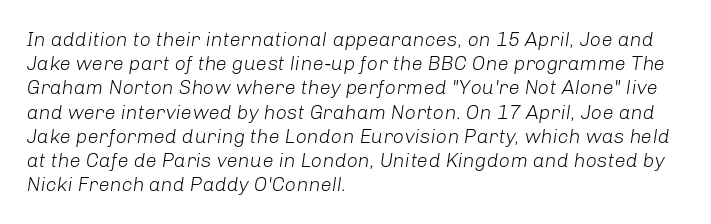
The image shows 20 px text type, italic (leaning right); set left-aligned, line spacing 1.21x, normal letter spacing, not underlined.
